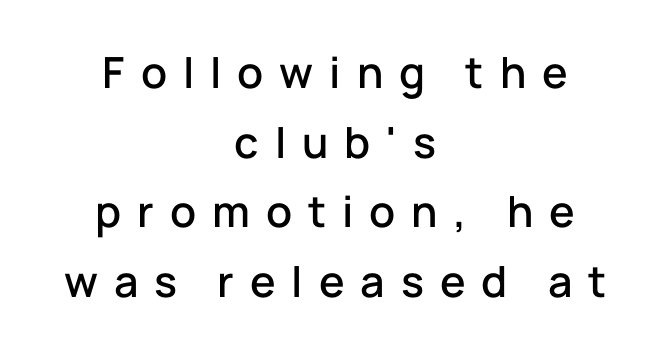
{"serif": "no", "italic": "no", "width": "normal", "stroke_contrast": "low", "x_height": "medium", "monospaced": "no", "underline": "no", "align": "center", "line_spacing": "normal", "line_spacing_ratio": 1.62, "letter_spacing": "wide", "letter_spacing_em": 0.37, "glyph_px": 43}
